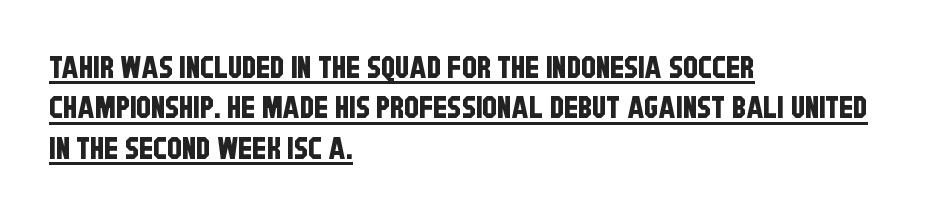
Spacing verdict: proportional, widths tailored to each character. The designer left line spacing at the default. The typesetter chose a ragged-right arrangement here. A sans-serif font was chosen for this passage.
